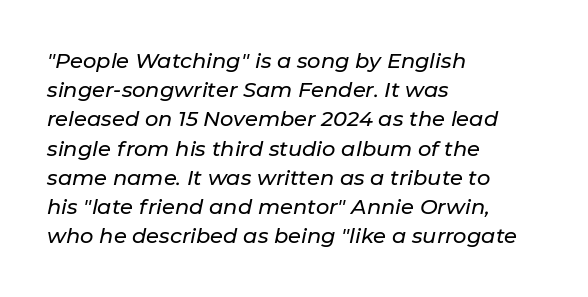
The image shows 21 px text type, italic (leaning right); set left-aligned, normal line spacing (1.39x), normal letter spacing, not underlined.
